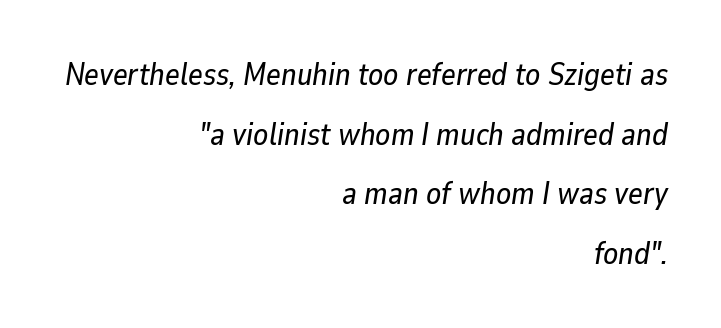
Students, observe: this is what heavily led, spacious text looks like. The typography opts for an oblique posture over an upright one. Quick note: underline off. This rendering leaves character spacing at its baseline value. The letters advance in unequal steps, a hallmark of proportional type.
